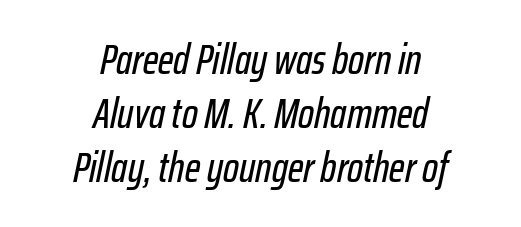
{"italic": "yes", "lean": "right", "slant_degrees": 12, "width": "condensed", "stroke_contrast": "low", "x_height": "medium", "monospaced": "no", "underline": "no", "align": "center", "line_spacing": "normal", "line_spacing_ratio": 1.28, "letter_spacing": "normal", "letter_spacing_em": 0.0, "glyph_px": 42}
